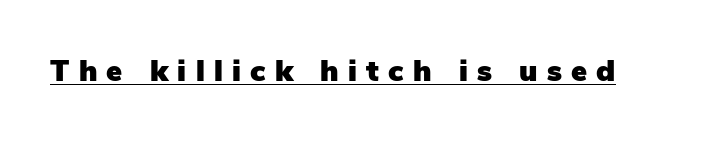
The image shows 30 px sans-serif type, upright; set unusually wide letter spacing (+0.31 em), underlined; low stroke contrast and a medium x-height.
